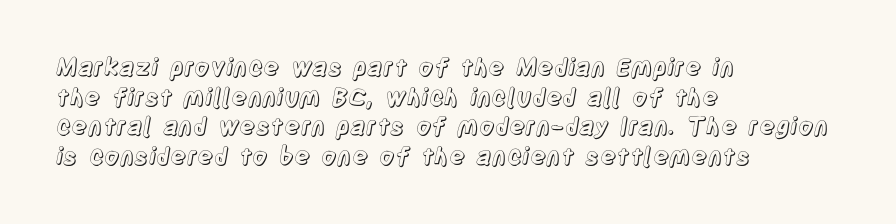
The image shows 24 px text type; set left-aligned, line spacing 1.23x, normal letter spacing, not underlined.
